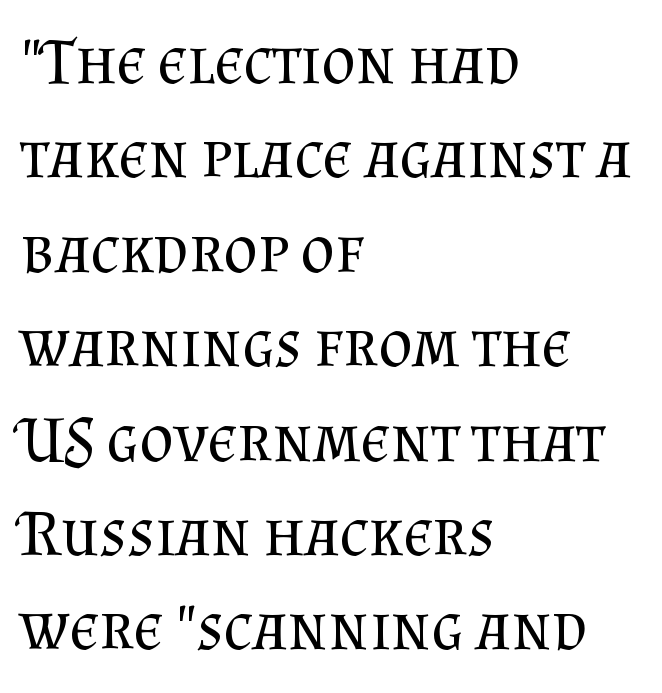
{"serif": "yes", "italic": "no", "bold": "no", "weight": "regular", "width": "normal", "stroke_contrast": "medium", "x_height": "small", "monospaced": "no", "underline": "no", "align": "left", "line_spacing": "normal", "line_spacing_ratio": 1.43, "letter_spacing": "normal", "letter_spacing_em": 0.0, "glyph_px": 66}
